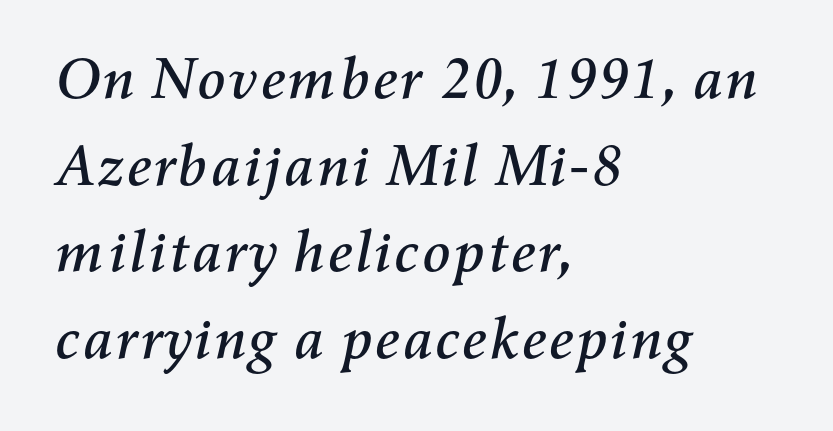
Horizontal alignment here is leftward, the default for most running prose. Compared with ordinary roman type, these characters are visibly tilted. The space between consecutive lines is moderate. Students, note that the glyphs here touch the page at normal intervals.
